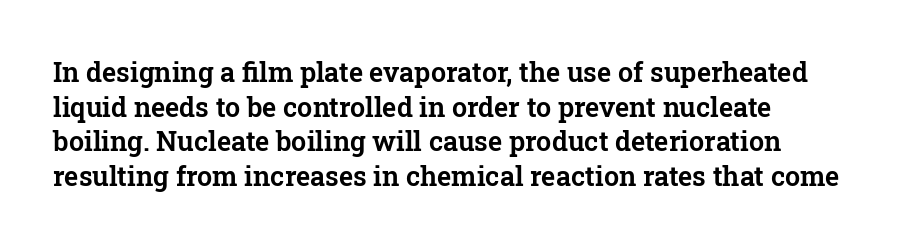
The image shows 27 px text type, upright; set left-aligned, normal line spacing (1.28x), normal letter spacing, not underlined.
